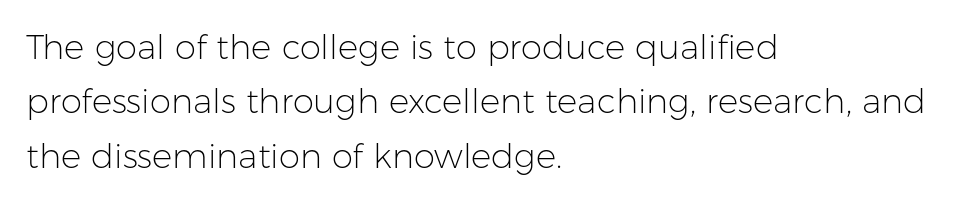
Quick note: underline off. You could not count columns in this text — the font is proportionally spaced. In terms of leading, this rendering sits right in the middle. Observe the ordinary spacing: letters are neighbours, not strangers. The type sits square on the baseline with zero lean.
